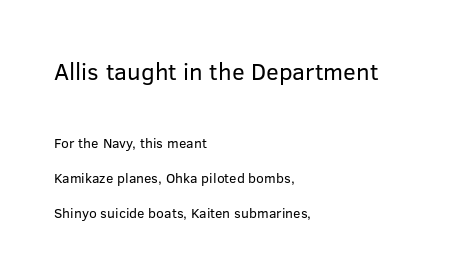
Q: Is the text bold? A: No.
Q: Is the text italic (slanted)? A: No, it is upright.
Q: Is the text underlined? A: No.
Q: How is the paragraph aligned? A: Left-aligned.
Q: Is the spacing between letters normal or unusually wide? A: Normal.
Q: Is the spacing between lines tight, normal or loose? A: Loose.
Q: Which block of text is set in a larger size, the first (top) or the second (bottom)? A: The first (top) one.
